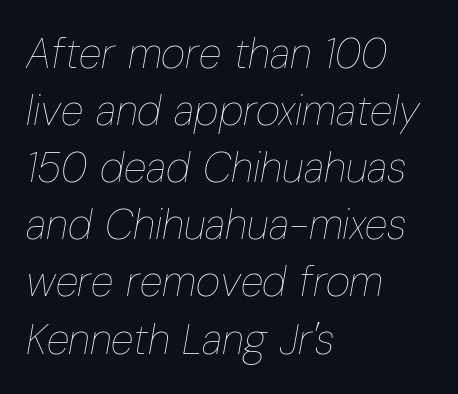
Reading down the block, your eye returns to a fixed left position each line. The strokes carry an ordinary text weight at most. Compared with typical paragraphs, the rows here are spaced about the same. Note the varied advance widths — an 'i' is clearly narrower than an 'm'.
